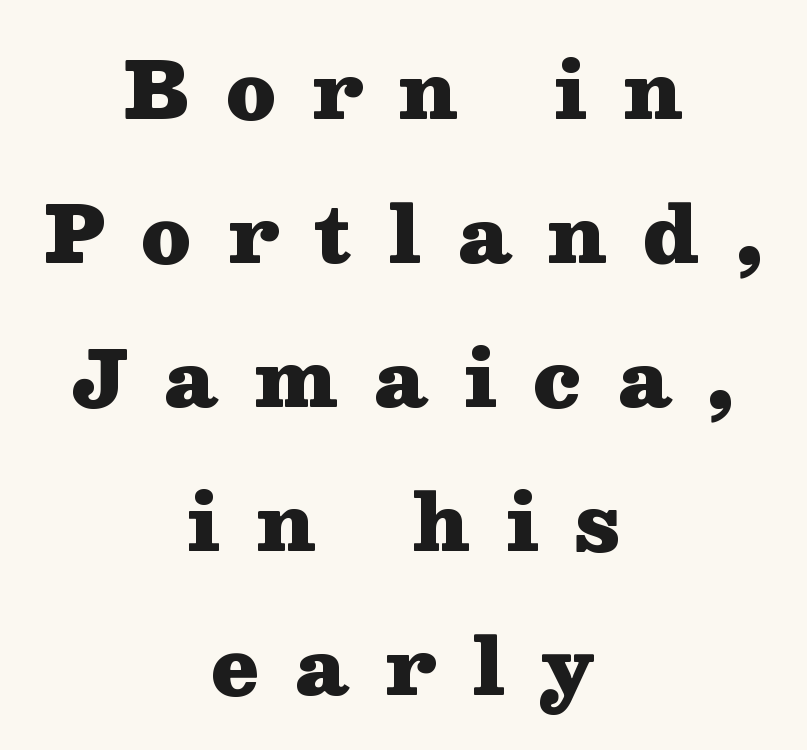
Q: Is the text bold? A: Yes.
Q: Is the text italic (slanted)? A: No, it is upright.
Q: Is the typeface a serif or a sans-serif typeface? A: Serif.
Q: Is the text underlined? A: No.
Q: How is the paragraph aligned? A: Centered.
Q: Is the spacing between letters normal or unusually wide? A: Unusually wide.
Q: Width (condensed, normal, or wide)? A: Wide.
Q: Stroke contrast? A: Medium.
Q: x-height? A: Medium.
Q: Monospaced? A: No.
